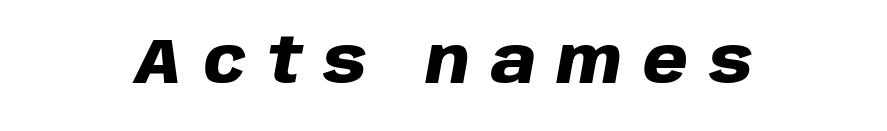
Q: Is the text bold? A: Yes.
Q: Is the text italic (slanted)? A: Yes, it leans right by about 10 degrees.
Q: Is the text underlined? A: No.
Q: Is the spacing between letters normal or unusually wide? A: Unusually wide.
Q: Width (condensed, normal, or wide)? A: Normal.
Q: Stroke contrast? A: Low.
Q: x-height? A: Large.
Q: Monospaced? A: No.
